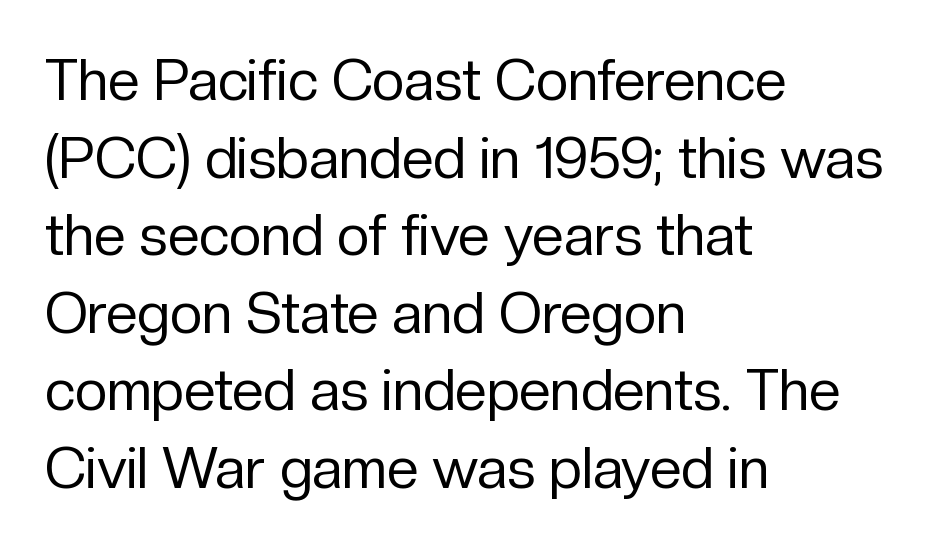
{"serif": "no", "italic": "no", "bold": "no", "weight": "regular", "width": "normal", "stroke_contrast": "low", "x_height": "medium", "monospaced": "no", "underline": "no", "align": "left", "line_spacing": "normal", "line_spacing_ratio": 1.36, "letter_spacing": "normal", "letter_spacing_em": 0.0, "glyph_px": 57}
